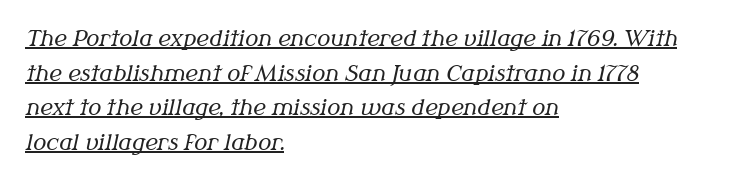
{"italic": "yes", "lean": "right", "slant_degrees": 12, "bold": "no", "underline": "yes", "align": "left", "line_spacing": "normal", "line_spacing_ratio": 1.57, "letter_spacing": "normal", "letter_spacing_em": 0.0, "glyph_px": 22}
